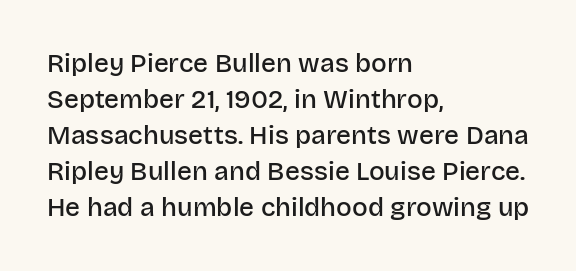
The glyphs have the mass of a demibold cut, below bold. The rendering uses a moderate line-height, typical for paragraphs. Here the glyphs are tracked normally, forming tight word shapes. The rag falls on the right side of this text block.
